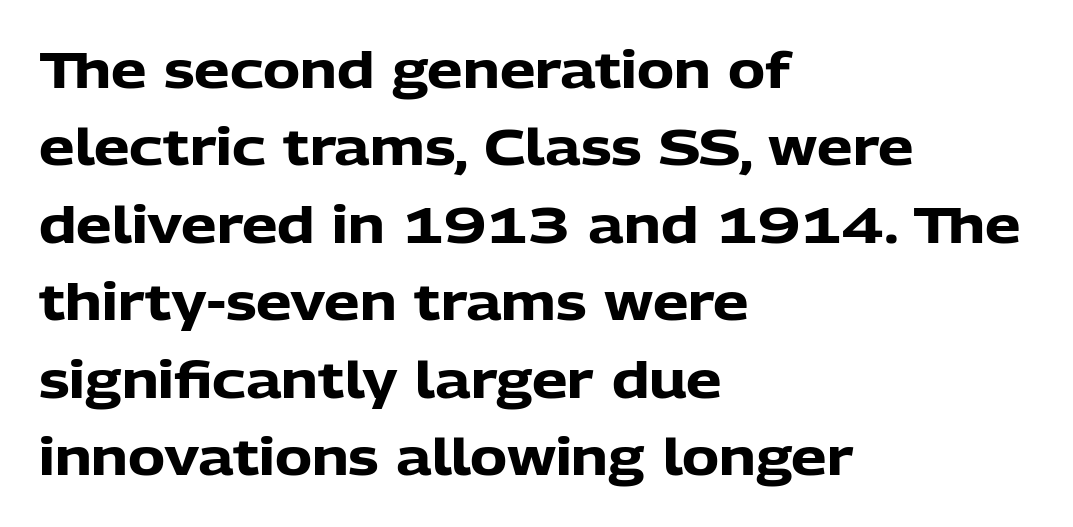
{"serif": "no", "italic": "no", "bold": "yes", "weight": "heavy", "width": "normal", "stroke_contrast": "low", "x_height": "medium", "monospaced": "no", "underline": "no", "align": "left", "line_spacing": "normal", "line_spacing_ratio": 1.55, "letter_spacing": "normal", "letter_spacing_em": 0.0, "glyph_px": 50}
